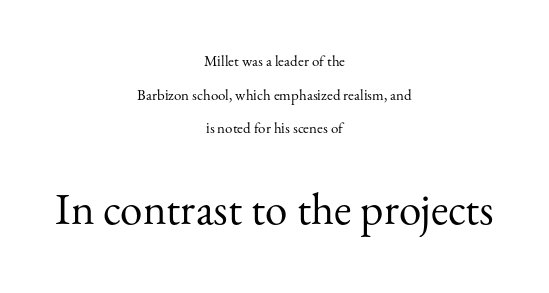
{"serif": "yes", "italic": "no", "bold": "no", "weight": "regular", "width": "normal", "stroke_contrast": "medium", "x_height": "small", "monospaced": "no", "underline": "no", "align": "center", "line_spacing": "loose", "line_spacing_ratio": 2.24, "letter_spacing": "normal", "letter_spacing_em": 0.0, "larger_block": "second", "size_ratio": 3.0, "glyph_px": 45}
